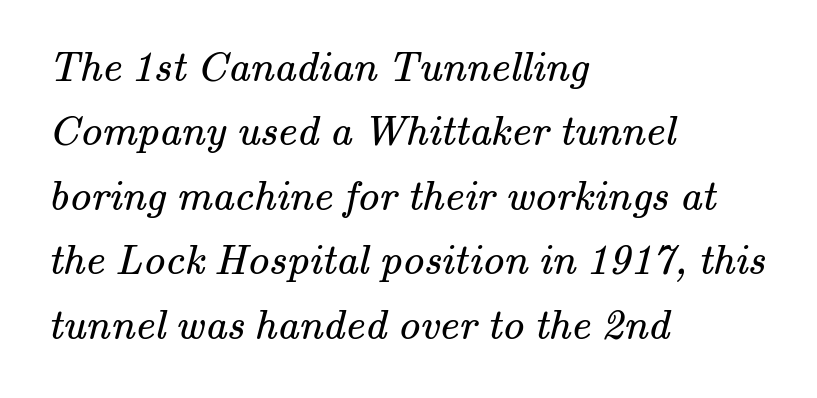
No word sits above an underline. Each new line begins a customary step beneath the previous one. The passage shown is typeset with a serif family. The passage shown is not bold in any degree. These lines are rendered in a variable-pitch font.
